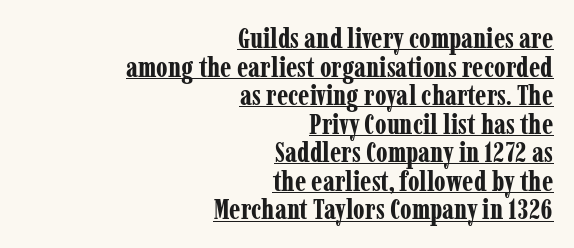
The image shows 28 px bold, condensed serif type, upright; set right-aligned, tight line spacing (1.02x), normal letter spacing, underlined; low stroke contrast and a medium x-height.
